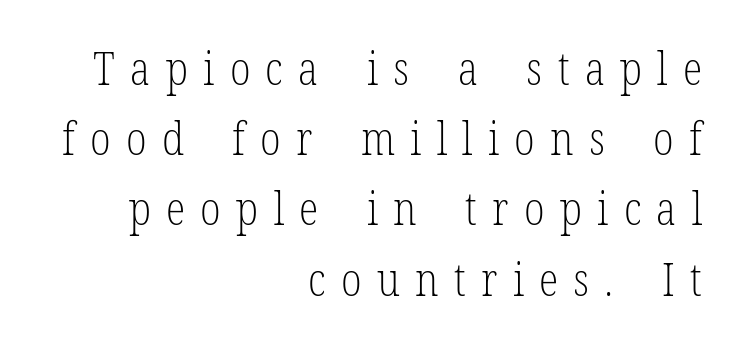
Q: Is the text bold? A: No.
Q: Is the text italic (slanted)? A: No, it is upright.
Q: Is the typeface a serif or a sans-serif typeface? A: Serif.
Q: Is the text underlined? A: No.
Q: How is the paragraph aligned? A: Right-aligned.
Q: Is the spacing between letters normal or unusually wide? A: Unusually wide.
Q: Is the spacing between lines tight, normal or loose? A: Normal.
Q: Width (condensed, normal, or wide)? A: Condensed.
Q: Stroke contrast? A: Low.
Q: x-height? A: Medium.
Q: Monospaced? A: No.
